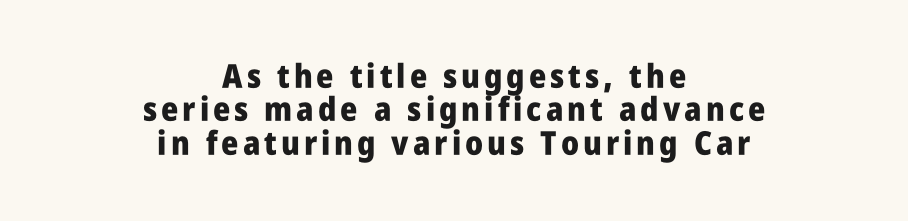
The space between consecutive lines is stingy. Neither beginnings nor endings align; midpoints do. The gap between lines stays unmarked. Ascenders rise straight up at ninety degrees. Unlike a traditional serif, this face leaves its strokes unadorned.
